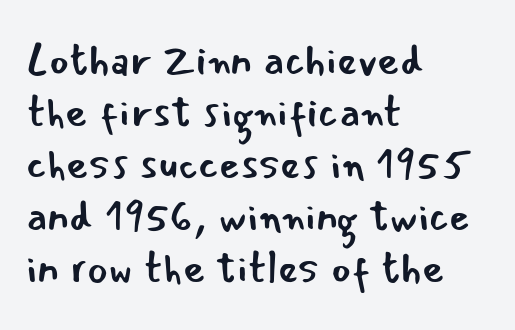
Q: Is the text bold? A: No.
Q: Is the text italic (slanted)? A: No, it is upright.
Q: Is the typeface a serif or a sans-serif typeface? A: Sans-serif.
Q: Is the text underlined? A: No.
Q: How is the paragraph aligned? A: Left-aligned.
Q: Is the spacing between letters normal or unusually wide? A: Normal.
Q: Width (condensed, normal, or wide)? A: Normal.
Q: Stroke contrast? A: Low.
Q: x-height? A: Small.
Q: Monospaced? A: No.
